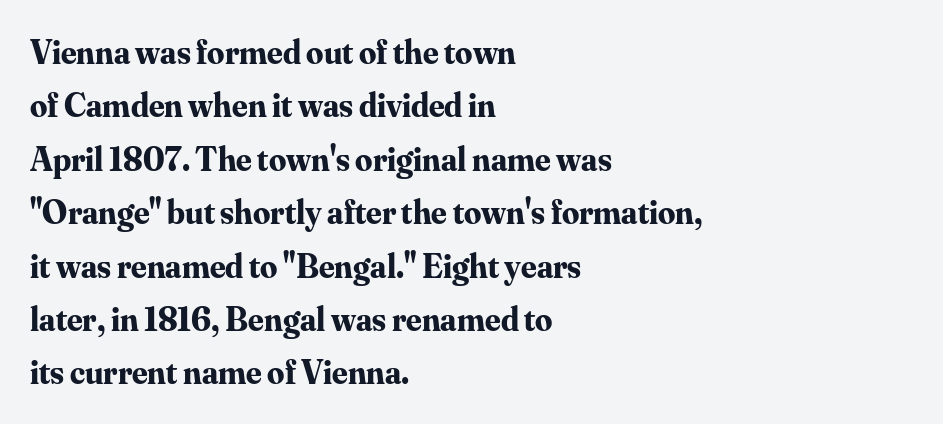
Q: Is the text bold? A: Yes.
Q: Is the text italic (slanted)? A: No, it is upright.
Q: Is the typeface a serif or a sans-serif typeface? A: Serif.
Q: Is the text underlined? A: No.
Q: How is the paragraph aligned? A: Left-aligned.
Q: Is the spacing between letters normal or unusually wide? A: Normal.
Q: Is the spacing between lines tight, normal or loose? A: Normal.
Q: Width (condensed, normal, or wide)? A: Normal.
Q: Stroke contrast? A: Medium.
Q: x-height? A: Small.
Q: Monospaced? A: No.
